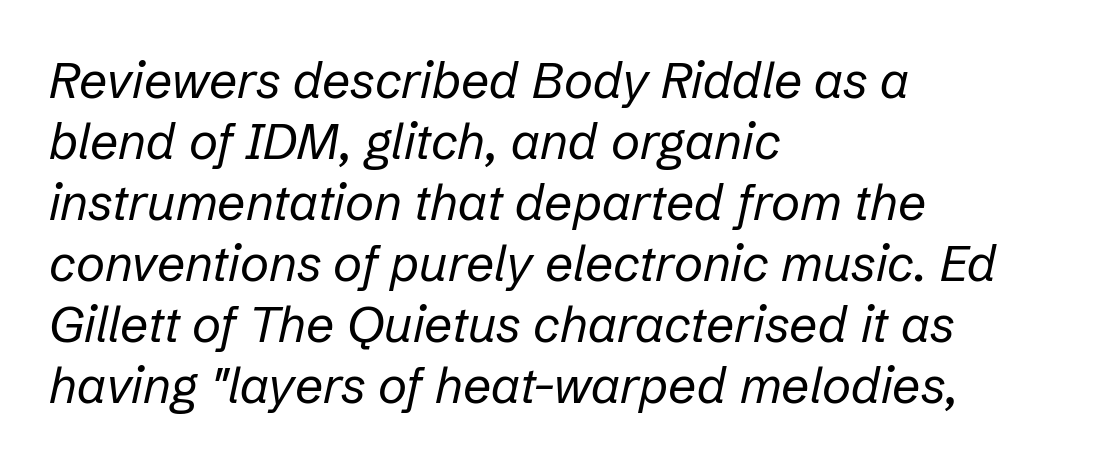
Look at the tracking — it's just the regular setting, nothing added. Any mark beneath the type? The region is blank. Proportional: the letters do not fall into vertical columns. Alignment: flush left.
